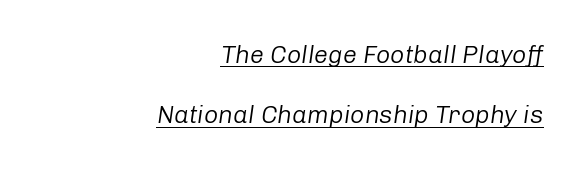
Q: Is the text bold? A: No.
Q: Is the text italic (slanted)? A: Yes, it leans right by about 8 degrees.
Q: Is the text underlined? A: Yes.
Q: How is the paragraph aligned? A: Right-aligned.
Q: Is the spacing between letters normal or unusually wide? A: Normal.
Q: Is the spacing between lines tight, normal or loose? A: Loose.
